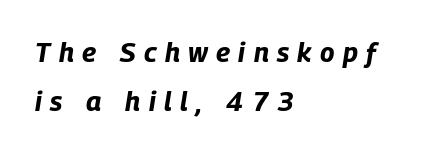
Display-style spreading of the glyphs; the letterfit is very open. Typographic density is high because the face is bold. Quick note: underline off. These lines stack with their left ends in a neat column. A typesetter would mark this as italic.
